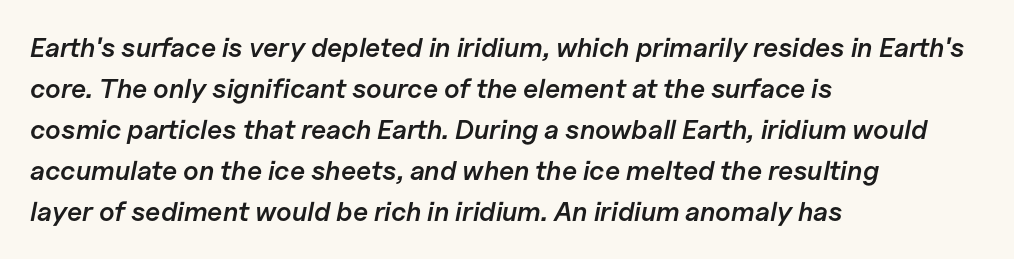
The image shows 27 px text type, italic (leaning right); set left-aligned, normal line spacing (1.52x), normal letter spacing, not underlined.
